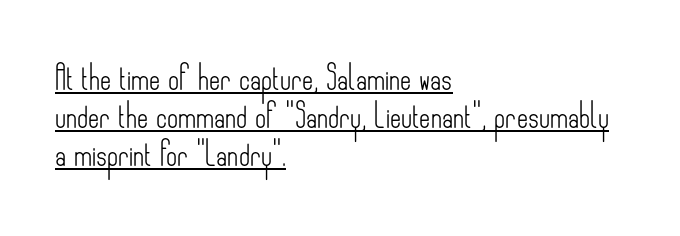
Q: Is the text bold? A: No.
Q: Is the text italic (slanted)? A: No, it is upright.
Q: Is the text underlined? A: Yes.
Q: How is the paragraph aligned? A: Left-aligned.
Q: Is the spacing between letters normal or unusually wide? A: Normal.
Q: Is the spacing between lines tight, normal or loose? A: Normal.
